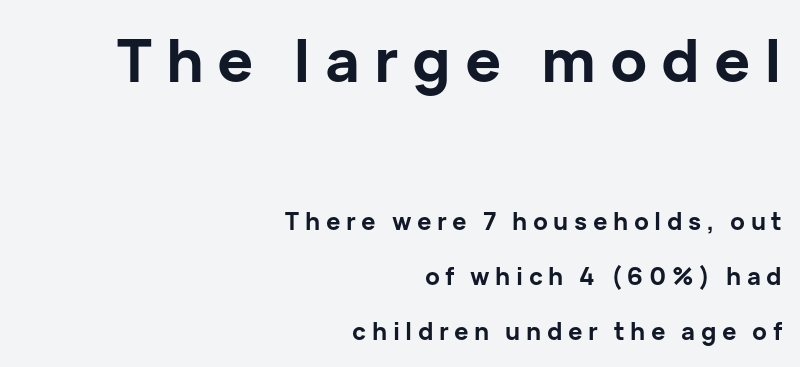
The image shows 60 px bold sans-serif type, upright; set right-aligned, loose line spacing (2.3x), unusually wide letter spacing (+0.23 em), not underlined; the first (top) block is 2.5x larger; low stroke contrast and a medium x-height.
